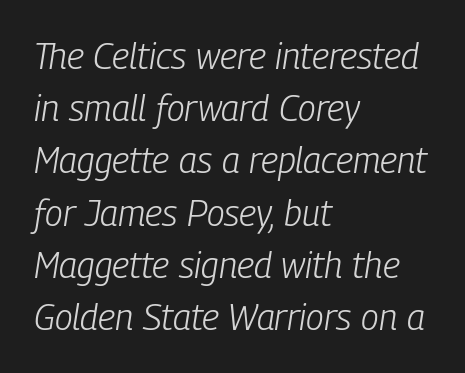
The image shows 36 px light, condensed type, italic (leaning right); set left-aligned, normal line spacing (1.45x), normal letter spacing, not underlined; low stroke contrast and a medium x-height.
